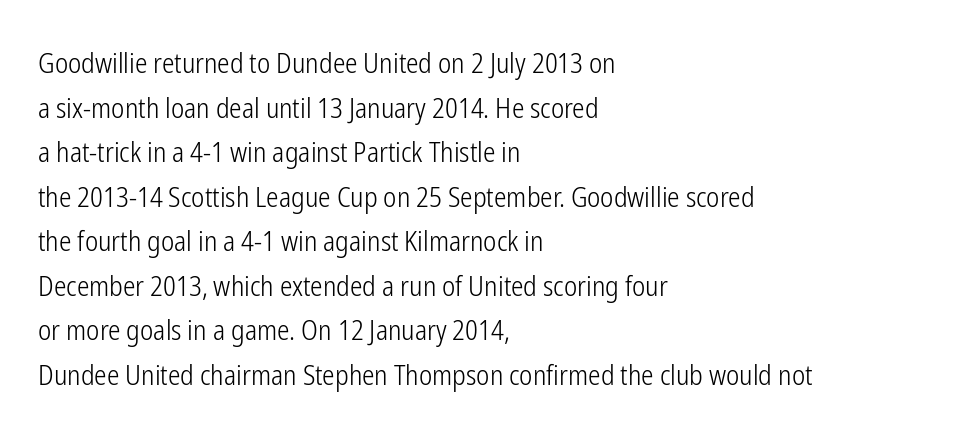
The image shows 28 px light, condensed sans-serif type, upright; set left-aligned, normal line spacing (1.59x), normal letter spacing, not underlined; low stroke contrast and a medium x-height.
